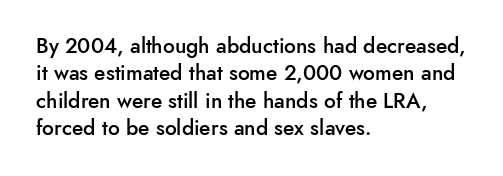
Line beginnings align vertically; line endings do not. Weight: semibold (demi). Tracking here is standard; glyphs follow each other at the usual distance. If you drew a line through each stem, it would be perfectly vertical. Has an underline been added? It has not.
